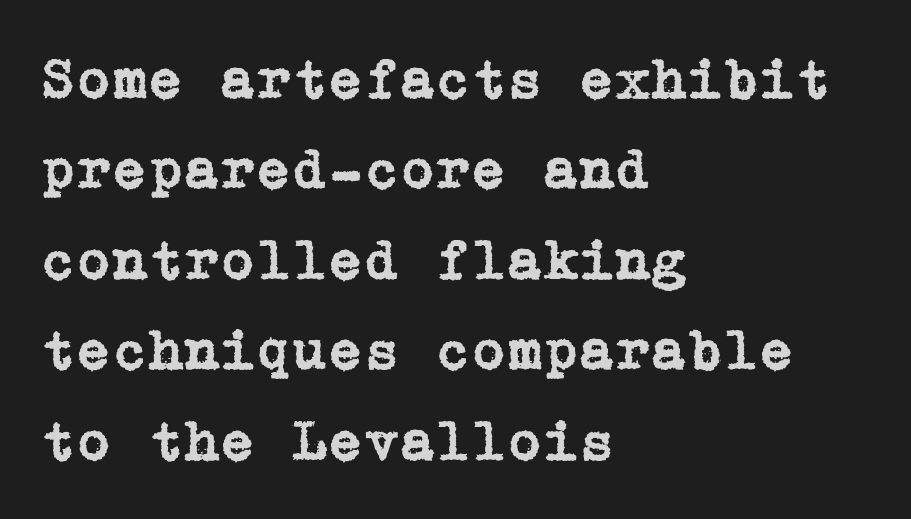
This rendering leaves character spacing at its baseline value. The compositor pushed each line to the left boundary. The rendering shows small feet on the letterforms — a serif design. Italic: no, the glyphs are upright roman. Interline gaps are of average width in this sample. Lines of text with bare space underneath.
